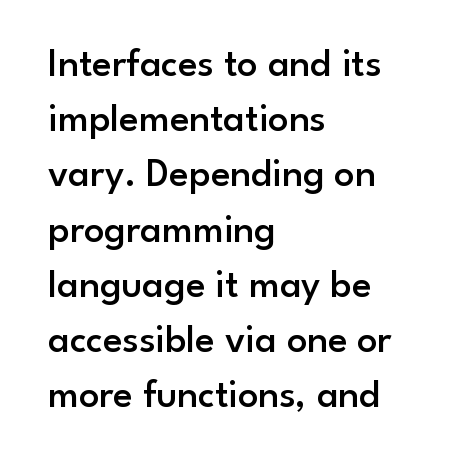
{"serif": "no", "italic": "no", "bold": "semi", "weight": "semibold", "width": "normal", "stroke_contrast": "low", "x_height": "small", "monospaced": "no", "underline": "no", "align": "left", "line_spacing": "normal", "line_spacing_ratio": 1.38, "letter_spacing": "normal", "letter_spacing_em": 0.0, "glyph_px": 40}
